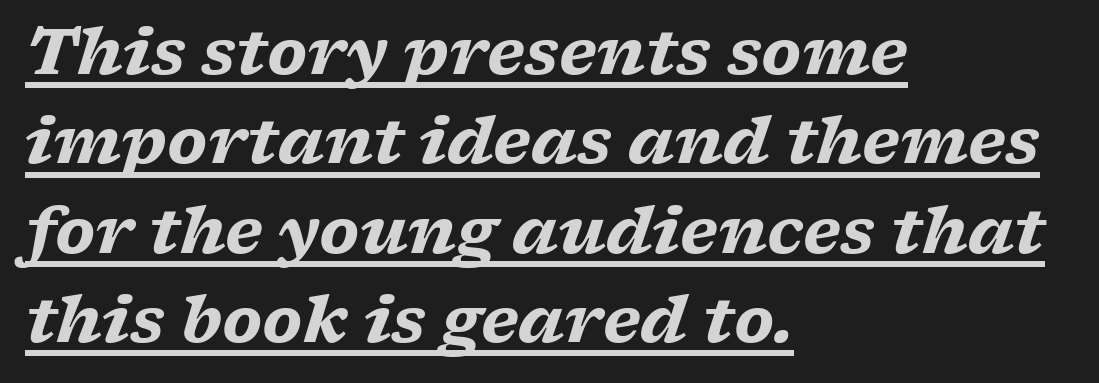
The image shows 63 px heavy, wide serif type, italic (leaning right); set left-aligned, normal line spacing (1.42x), normal letter spacing, underlined; low stroke contrast and a medium x-height.
